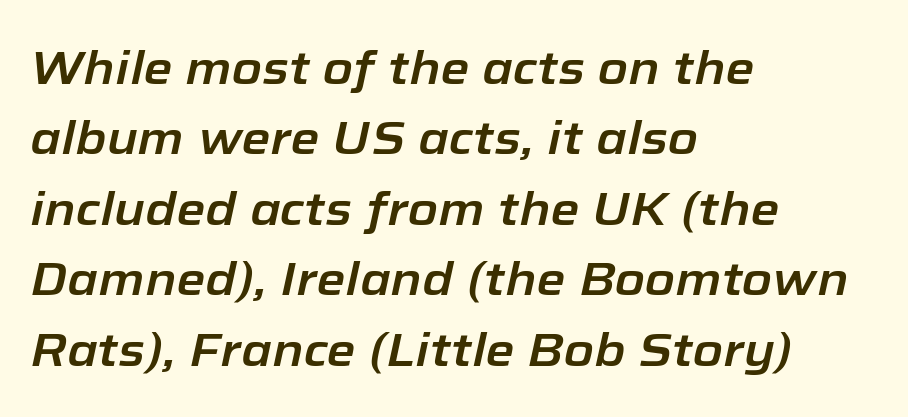
Q: Is the text italic (slanted)? A: Yes, it leans right by about 12 degrees.
Q: Is the text underlined? A: No.
Q: How is the paragraph aligned? A: Left-aligned.
Q: Is the spacing between letters normal or unusually wide? A: Normal.
Q: Is the spacing between lines tight, normal or loose? A: Normal.
Q: Width (condensed, normal, or wide)? A: Normal.
Q: Stroke contrast? A: Low.
Q: x-height? A: Medium.
Q: Monospaced? A: No.
